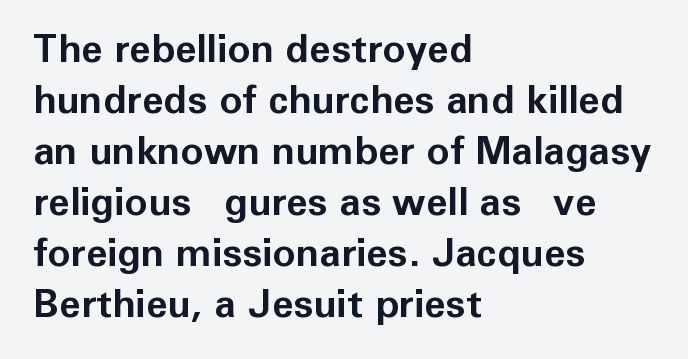
Which margin do the lines hug? The left one — the right edge is uneven. Varying glyph widths throughout — classic text-font behaviour. The specimen omits any rule beneath the text block's lines. Notice how descenders clear the ascenders below comfortably — that's standard leading.
